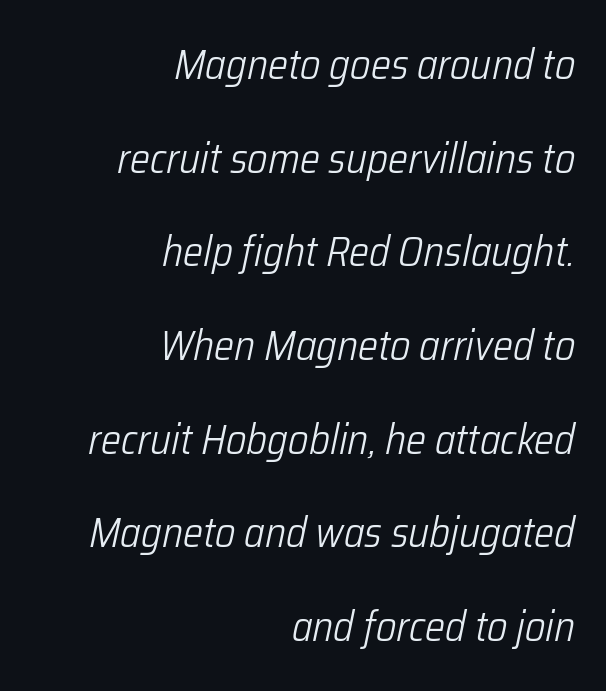
{"italic": "yes", "lean": "right", "slant_degrees": 12, "bold": "no", "weight": "light", "width": "condensed", "stroke_contrast": "low", "x_height": "medium", "monospaced": "no", "underline": "no", "align": "right", "line_spacing": "loose", "line_spacing_ratio": 2.23, "letter_spacing": "normal", "letter_spacing_em": 0.0, "glyph_px": 42}
